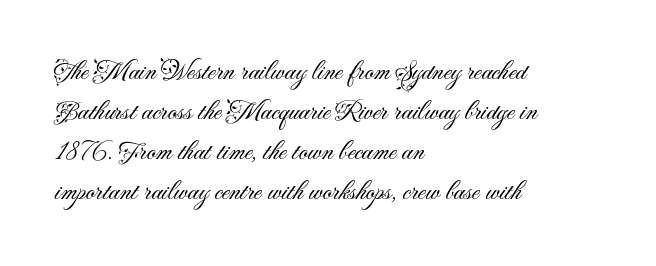
{"serif": "no", "bold": "no", "weight": "light", "width": "normal", "stroke_contrast": "medium", "x_height": "small", "monospaced": "no", "underline": "no", "align": "left", "line_spacing": "normal", "line_spacing_ratio": 1.43, "letter_spacing": "normal", "letter_spacing_em": 0.0, "glyph_px": 28}
